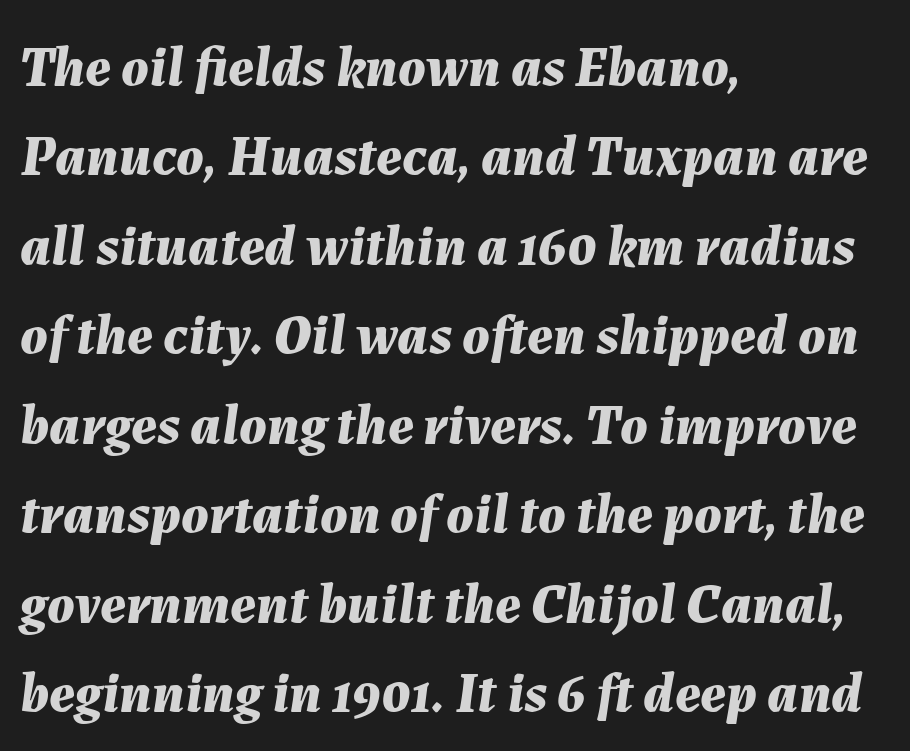
{"italic": "yes", "lean": "right", "slant_degrees": 7, "bold": "yes", "weight": "bold", "width": "normal", "stroke_contrast": "medium", "x_height": "medium", "monospaced": "no", "underline": "no", "align": "left", "line_spacing": "normal", "line_spacing_ratio": 1.57, "letter_spacing": "normal", "letter_spacing_em": 0.0, "glyph_px": 57}
